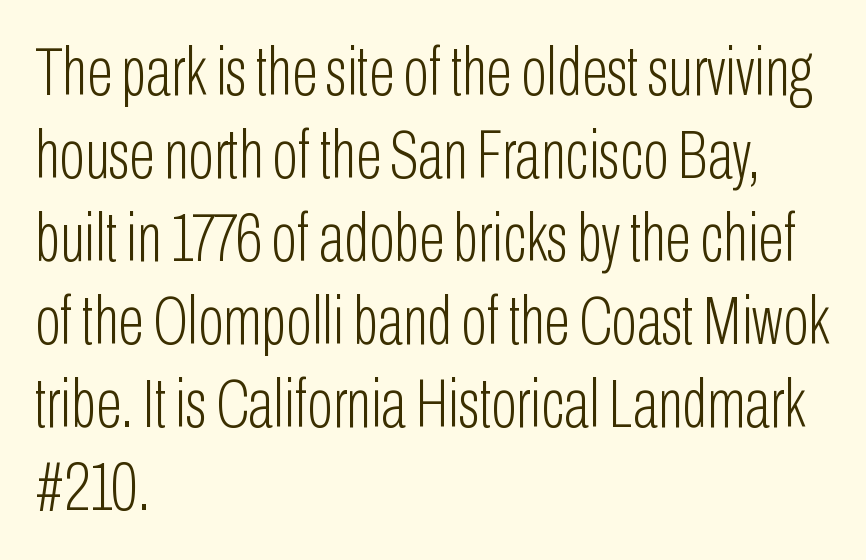
The zone under the glyphs is completely vacant. Is the block centered? No — it sits flush against the left margin. The text was rendered using a sans face with plain stroke endings. These glyphs show unthickened strokes, regular width or finer. What stands out about the letter spacing? Nothing — it is the standard amount.
